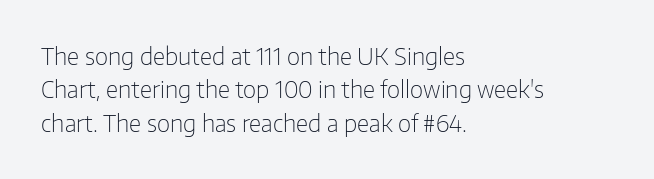
The image shows 23 px text type, upright; set left-aligned, normal line spacing (1.45x), normal letter spacing, not underlined.
